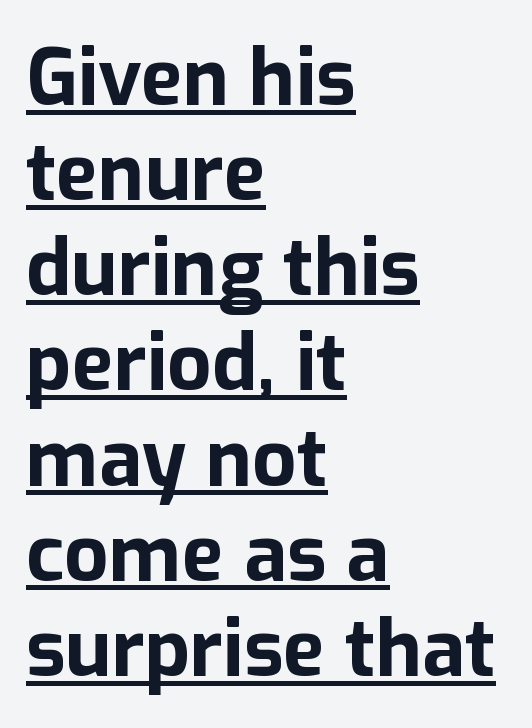
{"serif": "no", "italic": "no", "bold": "yes", "weight": "bold", "width": "normal", "stroke_contrast": "low", "x_height": "medium", "monospaced": "no", "underline": "yes", "align": "left", "line_spacing_ratio": 1.22, "letter_spacing": "normal", "letter_spacing_em": 0.0, "glyph_px": 78}
